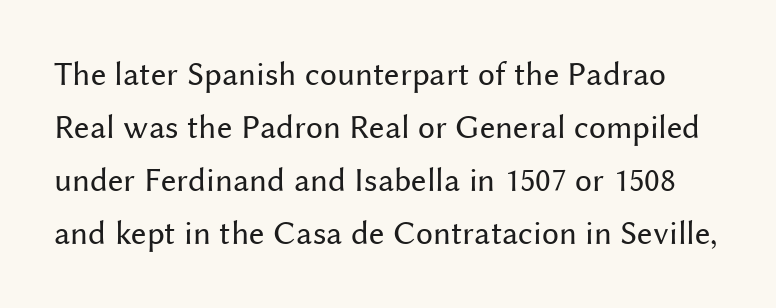
The passage shown is not underscored anywhere. Compared with a typical body face, this is equally light or lighter still. Classification — sans serif. This block has exactly the height ordinary leading produces. This sample has the flowing, uneven cadence of proportional lettering.
